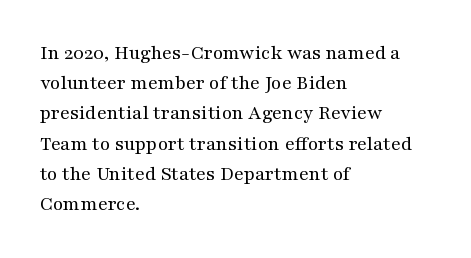
Regarding leading, the lines here are spaced in the standard way. Underline: absent. A classic flush-left, rag-right setting is used for this passage. Every character sits straight up, as roman type does.
